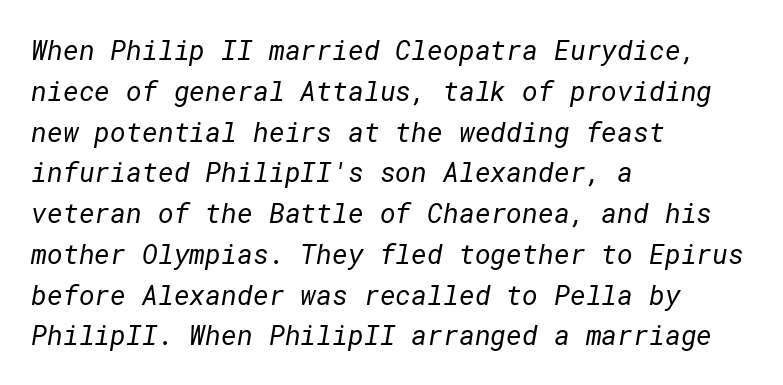
The image shows 27 px text type; set left-aligned, normal line spacing (1.51x), normal letter spacing, not underlined.
